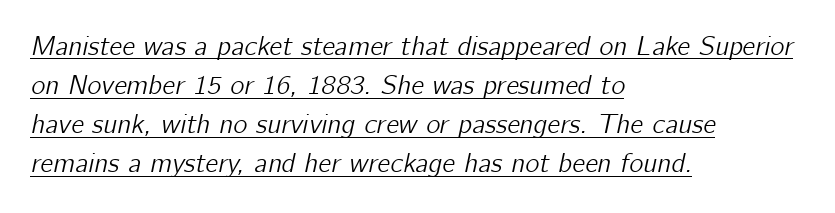
The image shows 27 px text type, italic (leaning right); set left-aligned, normal line spacing (1.45x), normal letter spacing, underlined.
